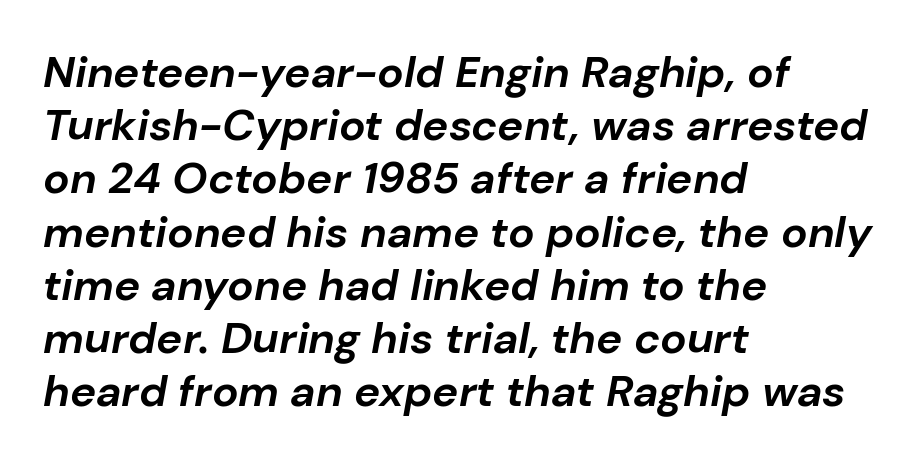
The image shows 44 px bold type, italic (leaning right); set left-aligned, line spacing 1.21x, normal letter spacing, not underlined; low stroke contrast and a medium x-height.
